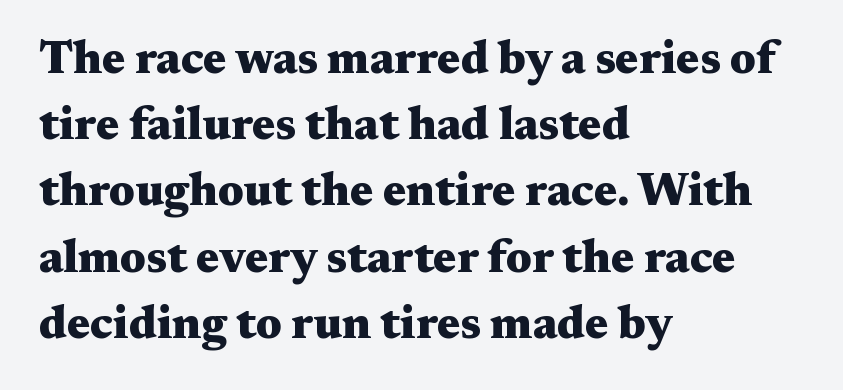
Q: Is the text bold? A: Yes.
Q: Is the text italic (slanted)? A: No, it is upright.
Q: Is the typeface a serif or a sans-serif typeface? A: Serif.
Q: Is the text underlined? A: No.
Q: How is the paragraph aligned? A: Left-aligned.
Q: Is the spacing between letters normal or unusually wide? A: Normal.
Q: Is the spacing between lines tight, normal or loose? A: Normal.
Q: Width (condensed, normal, or wide)? A: Wide.
Q: Stroke contrast? A: Medium.
Q: x-height? A: Medium.
Q: Monospaced? A: No.
